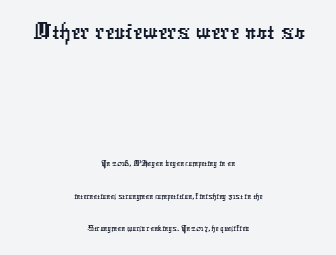
Think of a printed novel: that variable character pitch is what you see here. Is the block centered? Yes — each line is placed symmetrically about the middle. Has an underline been added? It has not. The tracking reads as untouched default to a designer's eye.
